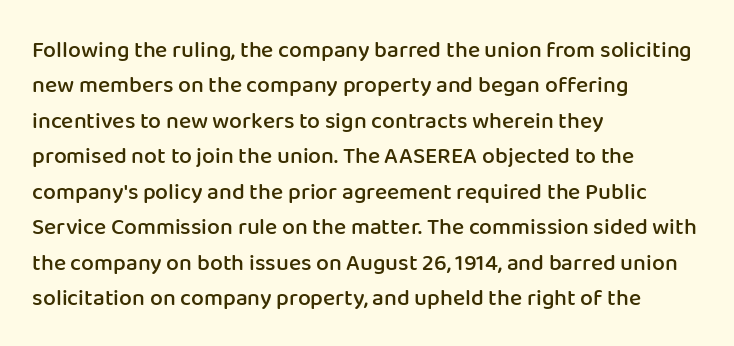
The image shows 23 px text type, upright; set left-aligned, normal line spacing (1.54x), normal letter spacing, not underlined.
